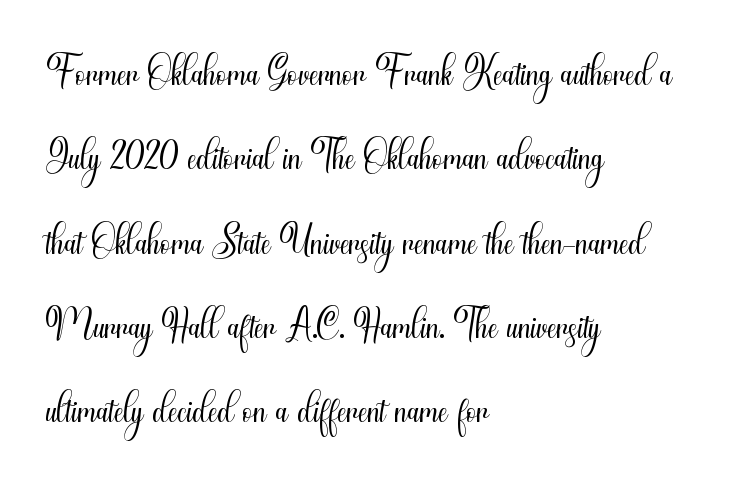
{"serif": "no", "bold": "no", "weight": "light", "width": "condensed", "stroke_contrast": "medium", "x_height": "small", "monospaced": "no", "underline": "no", "align": "left", "line_spacing": "normal", "line_spacing_ratio": 1.43, "letter_spacing": "normal", "letter_spacing_em": 0.0, "glyph_px": 59}
